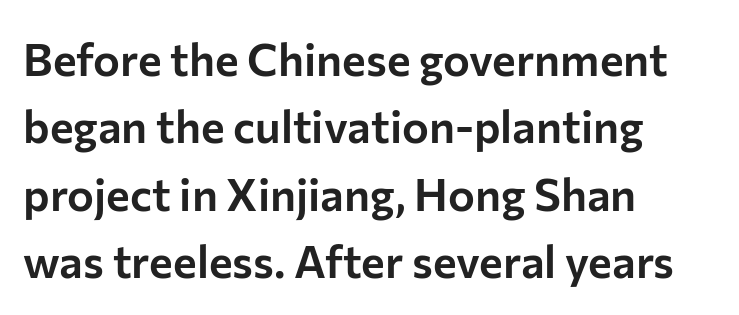
{"serif": "no", "italic": "no", "width": "normal", "stroke_contrast": "low", "x_height": "medium", "monospaced": "no", "underline": "no", "align": "left", "line_spacing": "normal", "line_spacing_ratio": 1.5, "letter_spacing": "normal", "letter_spacing_em": 0.0, "glyph_px": 45}
